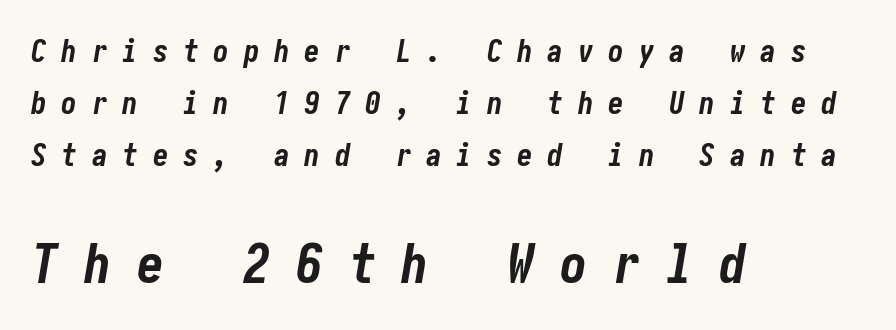
Q: Is the text bold? A: Yes.
Q: Is the text italic (slanted)? A: Yes, it leans right by about 10 degrees.
Q: Is the text underlined? A: No.
Q: How is the paragraph aligned? A: Left-aligned.
Q: Is the spacing between letters normal or unusually wide? A: Unusually wide.
Q: Is the spacing between lines tight, normal or loose? A: Normal.
Q: Which block of text is set in a larger size, the first (top) or the second (bottom)? A: The second (bottom) one.
Q: Width (condensed, normal, or wide)? A: Condensed.
Q: Stroke contrast? A: Low.
Q: x-height? A: Medium.
